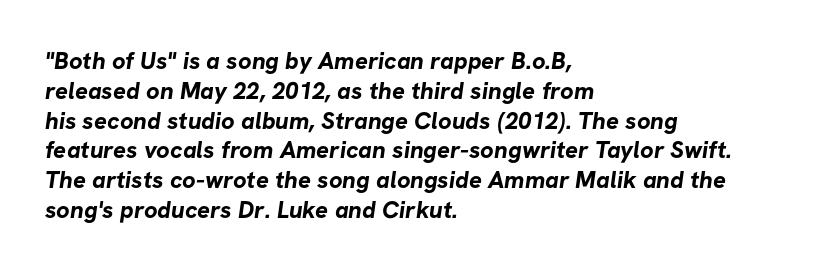
Q: Is the text bold? A: Yes.
Q: Is the text underlined? A: No.
Q: How is the paragraph aligned? A: Left-aligned.
Q: Is the spacing between letters normal or unusually wide? A: Normal.
